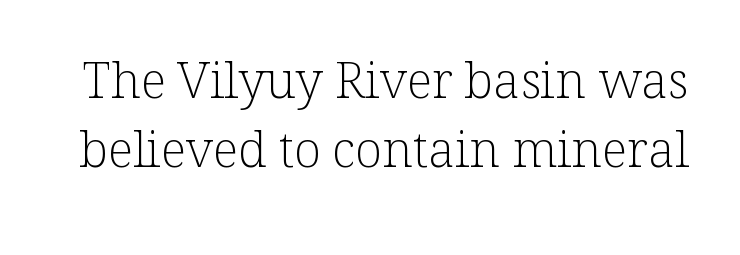
This rendering leaves character spacing at its baseline value. Weight class: somewhere from thin through regular. Honestly, there is no underline to notice here at all. Students, observe: this is what conventionally led text looks like.
